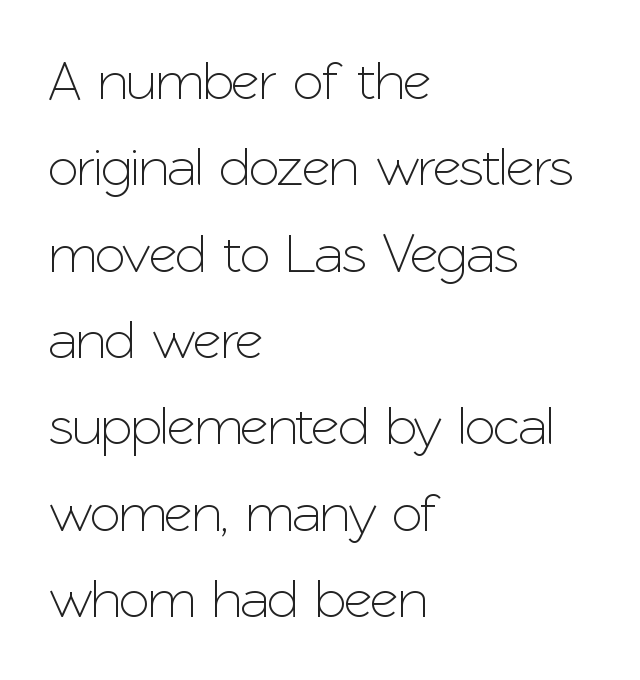
{"serif": "no", "italic": "no", "width": "normal", "stroke_contrast": "low", "x_height": "medium", "monospaced": "no", "underline": "no", "align": "left", "line_spacing": "normal", "line_spacing_ratio": 1.57, "letter_spacing": "normal", "letter_spacing_em": 0.0, "glyph_px": 55}
